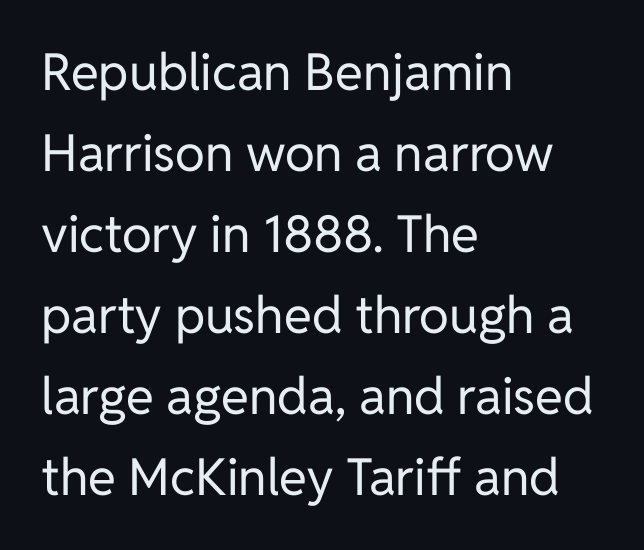
{"serif": "no", "italic": "no", "bold": "no", "weight": "regular", "width": "normal", "stroke_contrast": "low", "x_height": "medium", "monospaced": "no", "underline": "no", "align": "left", "line_spacing": "normal", "line_spacing_ratio": 1.59, "letter_spacing": "normal", "letter_spacing_em": 0.0, "glyph_px": 51}
